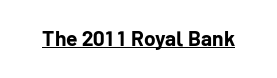
Q: Is the text bold? A: Yes.
Q: Is the text italic (slanted)? A: No, it is upright.
Q: Is the text underlined? A: Yes.
Q: Is the spacing between letters normal or unusually wide? A: Normal.
